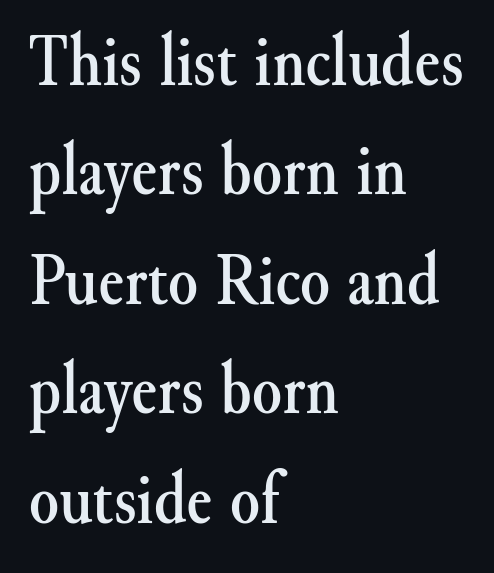
Q: Is the text italic (slanted)? A: No, it is upright.
Q: Is the typeface a serif or a sans-serif typeface? A: Serif.
Q: Is the text underlined? A: No.
Q: How is the paragraph aligned? A: Left-aligned.
Q: Is the spacing between letters normal or unusually wide? A: Normal.
Q: Is the spacing between lines tight, normal or loose? A: Normal.
Q: Width (condensed, normal, or wide)? A: Normal.
Q: Stroke contrast? A: Medium.
Q: x-height? A: Small.
Q: Monospaced? A: No.
